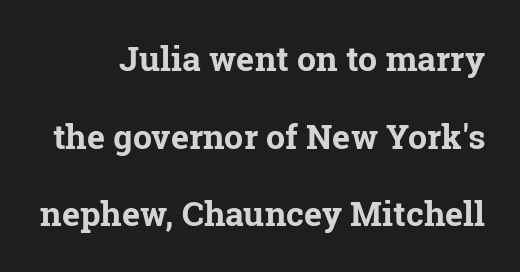
The image shows 34 px bold serif type, upright; set loose line spacing (2.28x), normal letter spacing, not underlined; low stroke contrast and a medium x-height.
